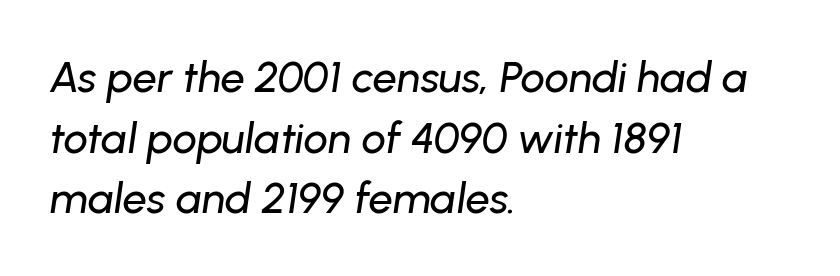
Q: Is the text italic (slanted)? A: Yes, it leans right by about 8 degrees.
Q: Is the text underlined? A: No.
Q: How is the paragraph aligned? A: Left-aligned.
Q: Is the spacing between letters normal or unusually wide? A: Normal.
Q: Is the spacing between lines tight, normal or loose? A: Normal.
Q: Width (condensed, normal, or wide)? A: Normal.
Q: Stroke contrast? A: Low.
Q: x-height? A: Medium.
Q: Monospaced? A: No.
